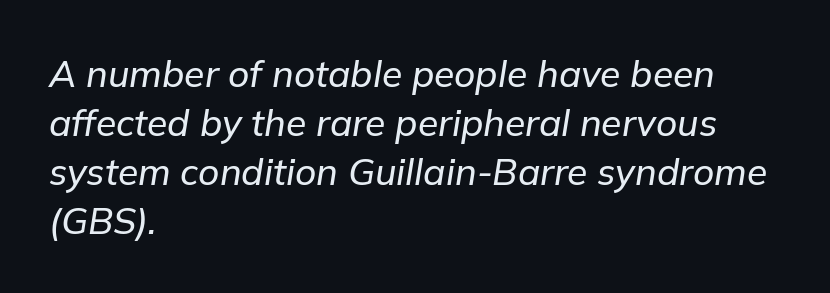
The letters are slanted; this is an italic face. No extra tracking has been applied to these lines. Which margin do the lines hug? The left one — the right edge is uneven. No word sits above an underline. Note the varied advance widths — an 'i' is clearly narrower than an 'm'. The block of text has a typical density, with ordinary space between rows.
